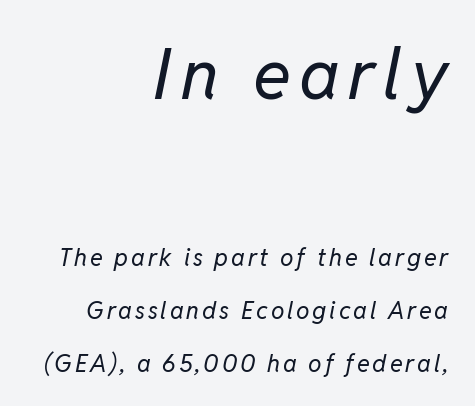
{"italic": "yes", "lean": "right", "slant_degrees": 11, "bold": "no", "weight": "regular", "width": "normal", "stroke_contrast": "low", "x_height": "medium", "monospaced": "no", "underline": "no", "align": "right", "line_spacing": "loose", "line_spacing_ratio": 2.21, "larger_block": "first", "size_ratio": 2.96, "glyph_px": 71}
